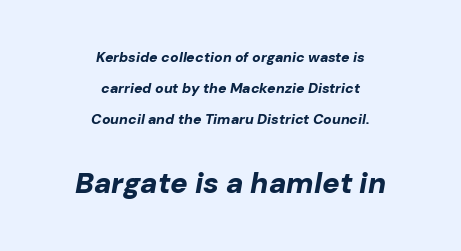
The emphasis by scale lands on block number two, below. A typesetter would call this proportional, since set widths differ per character. The gap between lines stays unmarked. Look at the tracking — it's just the regular setting, nothing added. Every row of glyphs is offset so its center matches the block's center.
